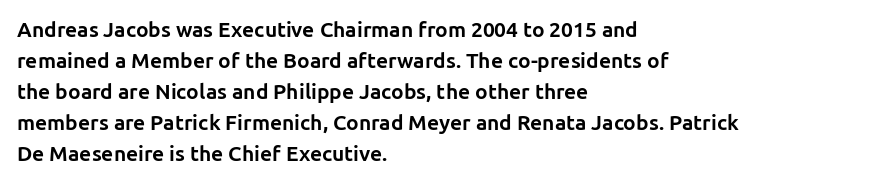
{"italic": "no", "bold": "yes", "underline": "no", "align": "left", "line_spacing": "normal", "line_spacing_ratio": 1.48, "letter_spacing": "normal", "letter_spacing_em": 0.0, "glyph_px": 21}
